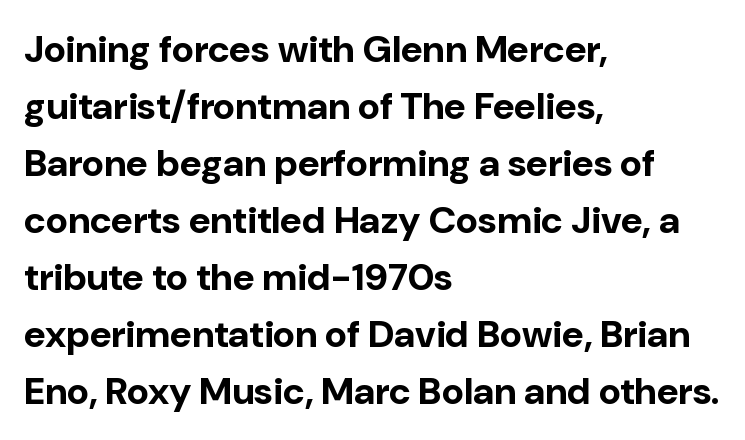
{"serif": "no", "italic": "no", "bold": "yes", "weight": "bold", "width": "normal", "stroke_contrast": "low", "x_height": "medium", "monospaced": "no", "underline": "no", "align": "left", "line_spacing": "normal", "line_spacing_ratio": 1.5, "letter_spacing": "normal", "letter_spacing_em": 0.0, "glyph_px": 38}
